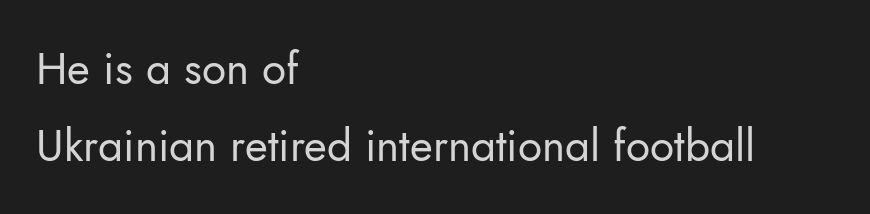
The image shows 44 px regular-weight sans-serif type, upright; set left-aligned, line spacing 1.74x, normal letter spacing, not underlined; low stroke contrast and a small x-height.
